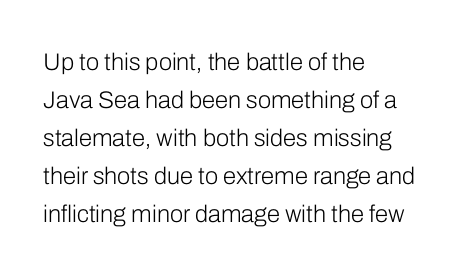
Q: Is the text bold? A: No.
Q: Is the text italic (slanted)? A: No, it is upright.
Q: Is the text underlined? A: No.
Q: How is the paragraph aligned? A: Left-aligned.
Q: Is the spacing between letters normal or unusually wide? A: Normal.
Q: Is the spacing between lines tight, normal or loose? A: Normal.
